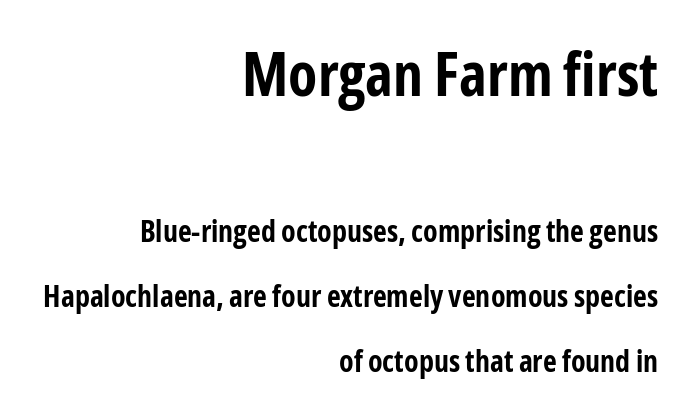
{"serif": "no", "italic": "no", "bold": "yes", "weight": "bold", "width": "condensed", "stroke_contrast": "low", "x_height": "medium", "monospaced": "no", "underline": "no", "align": "right", "line_spacing": "loose", "line_spacing_ratio": 2.17, "letter_spacing": "normal", "letter_spacing_em": 0.0, "larger_block": "first", "size_ratio": 2.0, "glyph_px": 60}
